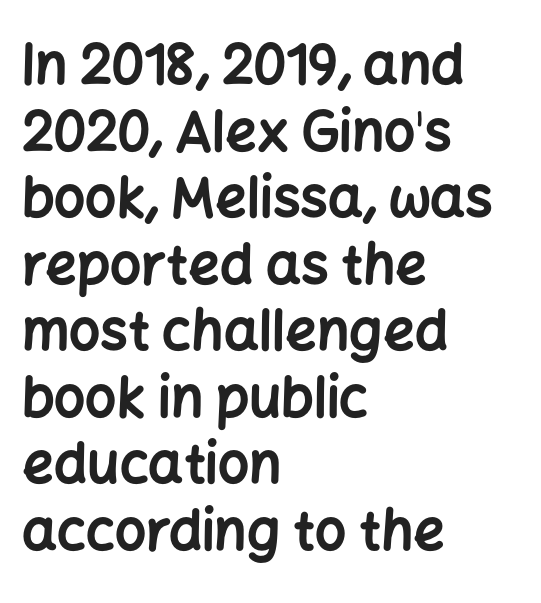
The image shows 55 px bold sans-serif type, upright; set left-aligned, line spacing 1.21x, normal letter spacing, not underlined; low stroke contrast and a medium x-height.
